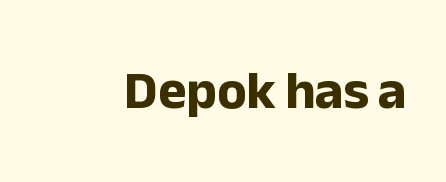
The image shows 54 px bold sans-serif type, upright; set normal letter spacing, not underlined; low stroke contrast and a medium x-height.
